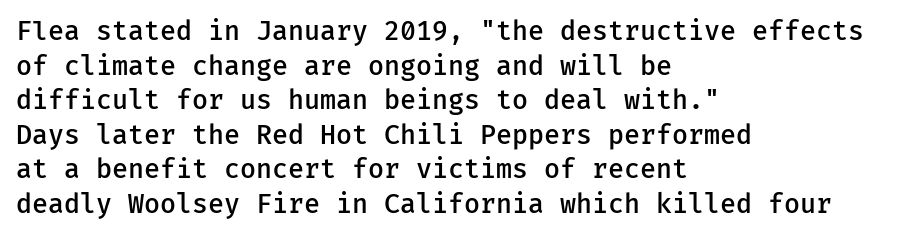
Q: Is the text bold? A: Semi-bold.
Q: Is the text italic (slanted)? A: No, it is upright.
Q: Is the text underlined? A: No.
Q: How is the paragraph aligned? A: Left-aligned.
Q: Is the spacing between letters normal or unusually wide? A: Normal.
Q: Is the spacing between lines tight, normal or loose? A: Normal.
